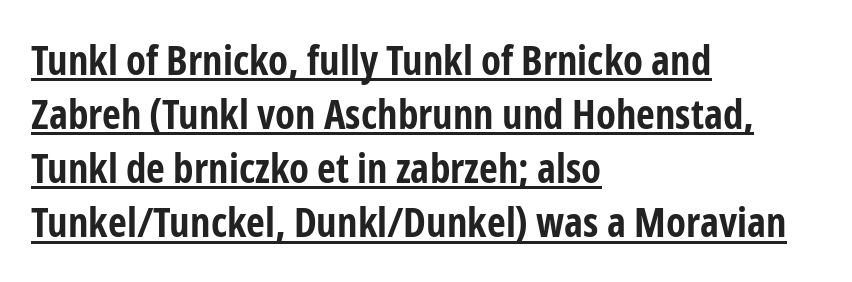
Q: Is the text bold? A: Yes.
Q: Is the text italic (slanted)? A: No, it is upright.
Q: Is the typeface a serif or a sans-serif typeface? A: Sans-serif.
Q: Is the text underlined? A: Yes.
Q: How is the paragraph aligned? A: Left-aligned.
Q: Is the spacing between letters normal or unusually wide? A: Normal.
Q: Is the spacing between lines tight, normal or loose? A: Normal.
Q: Width (condensed, normal, or wide)? A: Condensed.
Q: Stroke contrast? A: Low.
Q: x-height? A: Medium.
Q: Monospaced? A: No.
